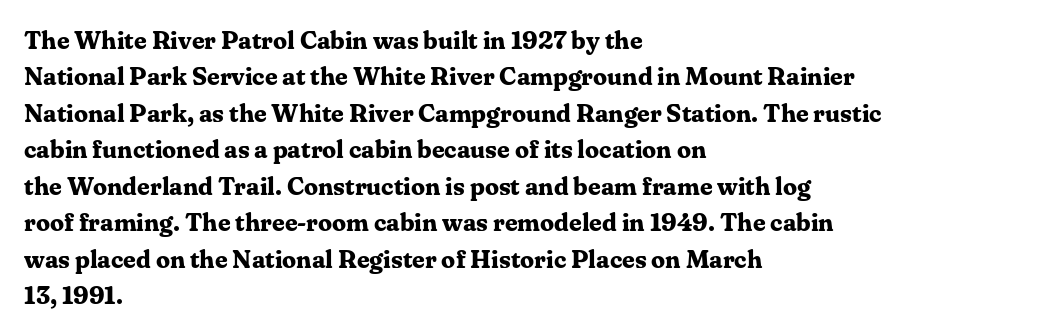
Q: Is the text bold? A: Yes.
Q: Is the text italic (slanted)? A: No, it is upright.
Q: Is the text underlined? A: No.
Q: How is the paragraph aligned? A: Left-aligned.
Q: Is the spacing between letters normal or unusually wide? A: Normal.
Q: Is the spacing between lines tight, normal or loose? A: Normal.
